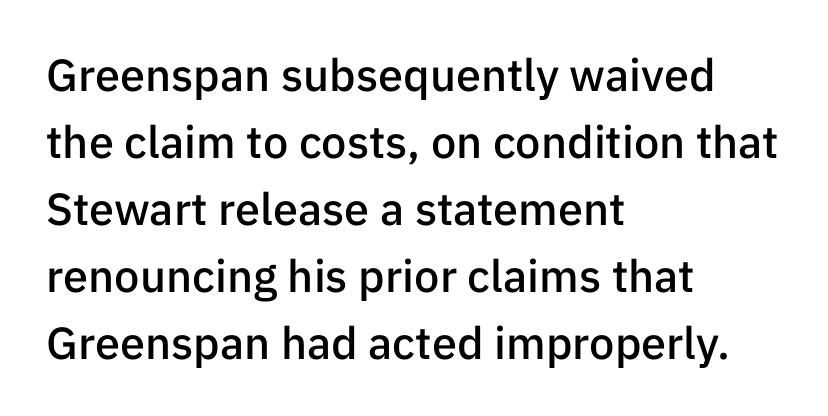
The image shows 45 px semibold sans-serif type, upright; set left-aligned, normal line spacing (1.49x), normal letter spacing, not underlined; low stroke contrast and a medium x-height.
